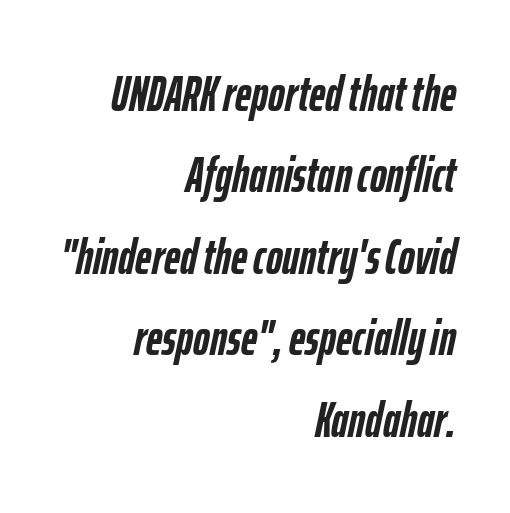
The image shows 50 px semibold, condensed type, italic (leaning right); set right-aligned, normal line spacing (1.63x), normal letter spacing, not underlined; low stroke contrast and a medium x-height.
